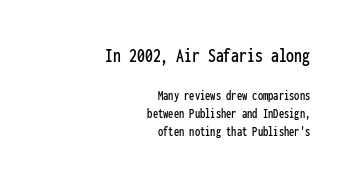
A clean baseline with only descenders dipping below it. In this sample the first text group is rendered at the bigger scale. A typesetter would mark this as roman, not italic. Does the copy run flush right? Yes — the right margin is perfectly even. No extra tracking has been applied to these lines. Is there much room between lines? A standard amount, neither cramped nor airy.
